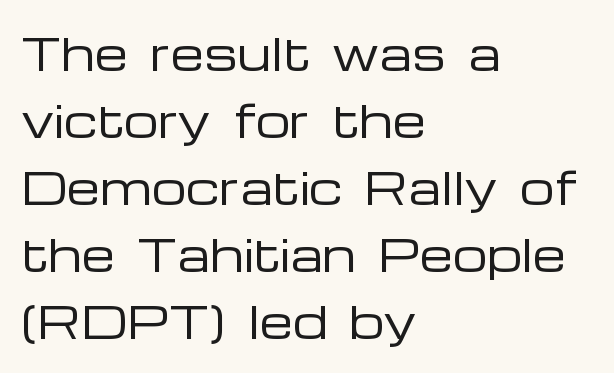
Posture: straight, roman, zero tilt. A sans-serif font was chosen for this passage. Observe the ordinary spacing: letters are neighbours, not strangers. The passage shown stacks its lines at a standard gap. Weight: in the light-to-regular range.
